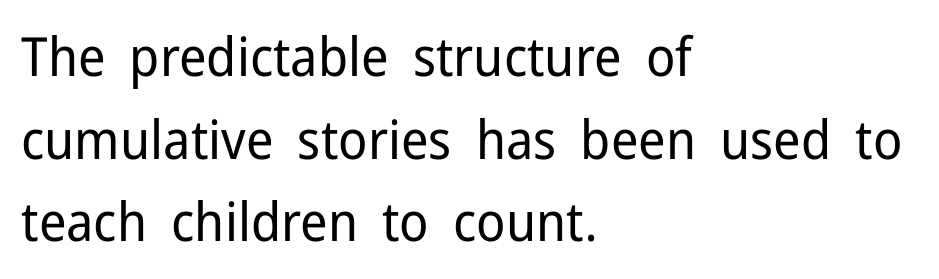
Q: Is the text bold? A: No.
Q: Is the text italic (slanted)? A: No, it is upright.
Q: Is the typeface a serif or a sans-serif typeface? A: Sans-serif.
Q: Is the text underlined? A: No.
Q: How is the paragraph aligned? A: Left-aligned.
Q: Is the spacing between letters normal or unusually wide? A: Normal.
Q: Is the spacing between lines tight, normal or loose? A: Normal.
Q: Width (condensed, normal, or wide)? A: Normal.
Q: Stroke contrast? A: Low.
Q: x-height? A: Medium.
Q: Monospaced? A: No.
